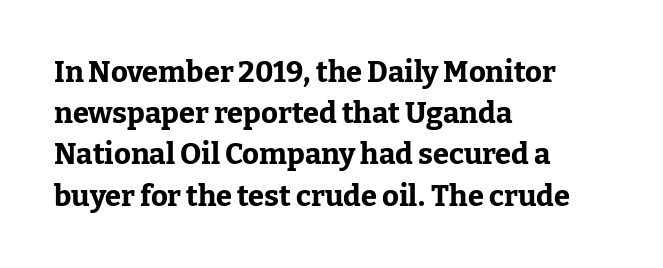
{"serif": "yes", "italic": "no", "bold": "yes", "weight": "bold", "width": "normal", "stroke_contrast": "low", "x_height": "medium", "monospaced": "no", "underline": "no", "align": "left", "line_spacing": "normal", "line_spacing_ratio": 1.42, "letter_spacing": "normal", "letter_spacing_em": 0.0, "glyph_px": 29}
